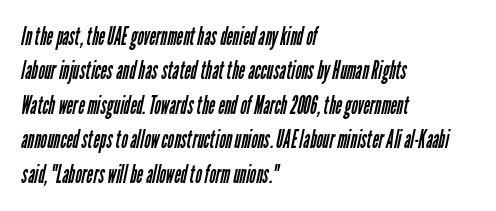
{"bold": "no", "underline": "no", "align": "left", "line_spacing": "normal", "line_spacing_ratio": 1.38, "letter_spacing": "normal", "letter_spacing_em": 0.0, "glyph_px": 25}
